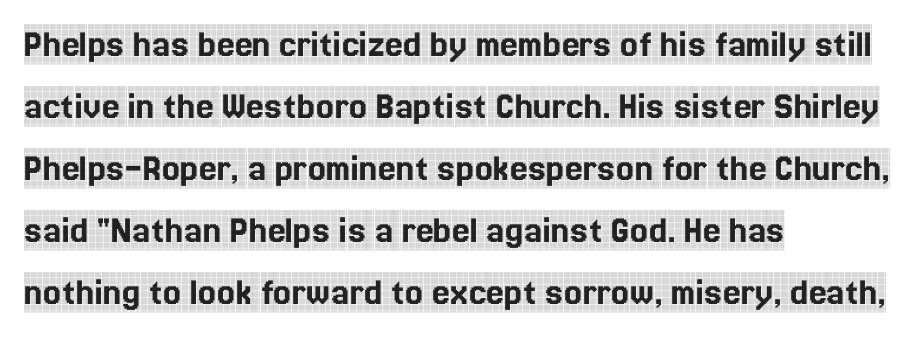
The image shows 40 px condensed serif type, upright; set left-aligned, normal line spacing (1.55x), normal letter spacing, not underlined; a large x-height.
